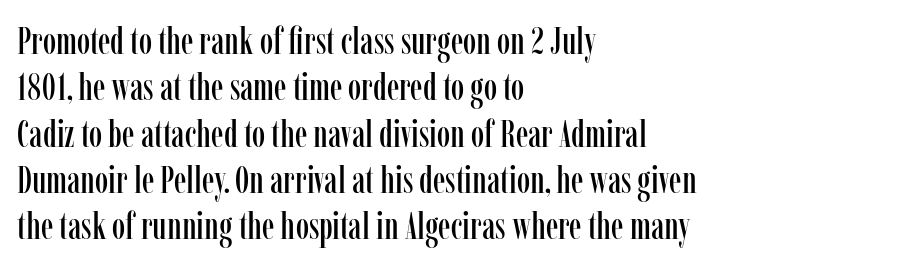
The image shows 38 px condensed serif type, upright; set left-aligned, line spacing 1.22x, normal letter spacing, not underlined; low stroke contrast and a medium x-height.
